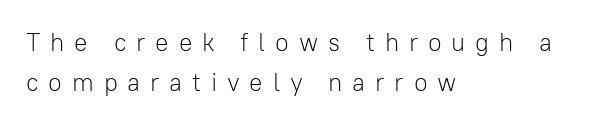
{"italic": "no", "bold": "no", "underline": "no", "align": "left", "line_spacing": "normal", "line_spacing_ratio": 1.59, "letter_spacing": "wide", "letter_spacing_em": 0.39, "glyph_px": 25}
